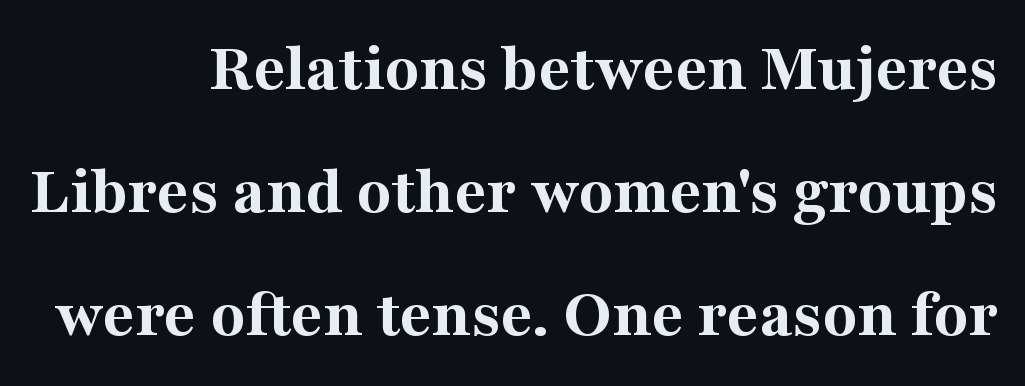
When letters stand straight like this, we call the style roman or upright. Weight check: bold — yes, fully. The paragraph has a hard right edge and a soft left edge. Varying glyph widths throughout — classic text-font behaviour. The tracking reads as untouched default to a designer's eye.
